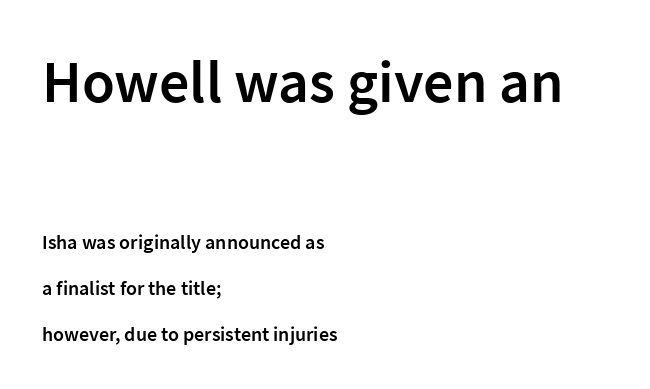
{"serif": "no", "italic": "no", "bold": "semi", "weight": "semibold", "width": "normal", "stroke_contrast": "low", "x_height": "medium", "monospaced": "no", "underline": "no", "align": "left", "line_spacing": "loose", "line_spacing_ratio": 2.31, "letter_spacing": "normal", "letter_spacing_em": 0.0, "larger_block": "first", "size_ratio": 3.0, "glyph_px": 60}
